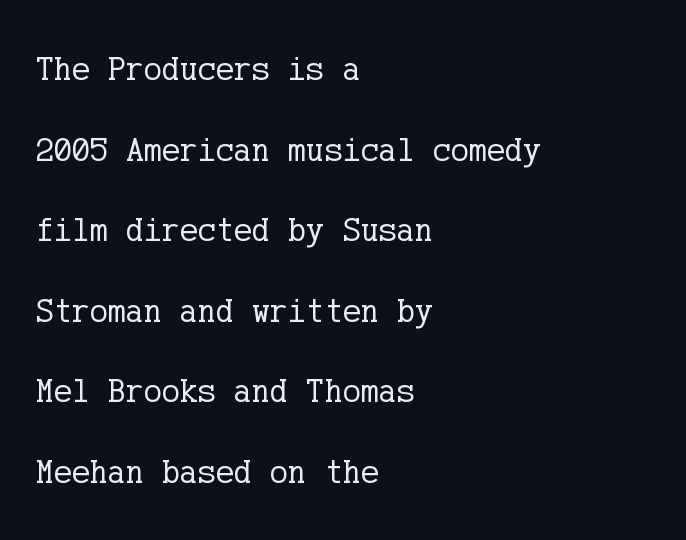
The image shows 34 px regular-weight serif type, upright; set left-aligned, loose line spacing (2.37x), normal letter spacing, not underlined; low stroke contrast and a medium x-height.
